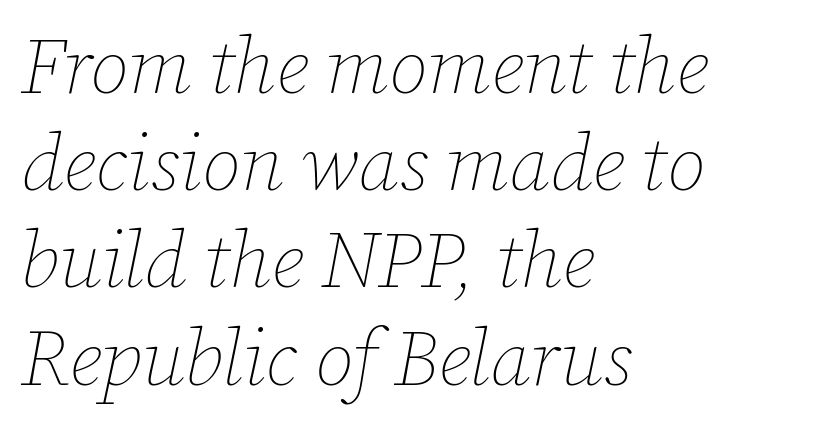
It's the slanting kind of type. The strokes carry an ordinary text weight at most. Caption: multi-line text, flush left, ragged right. The line texture is even and compact thanks to regular tracking.
